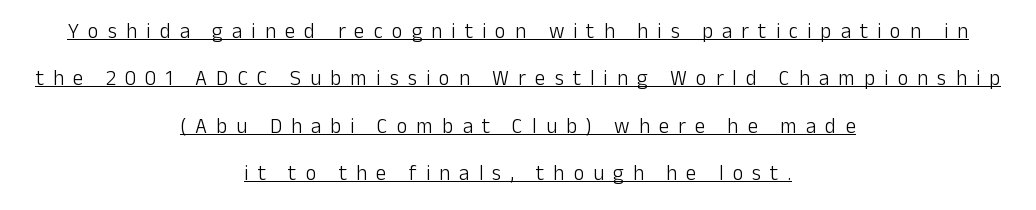
{"italic": "no", "bold": "no", "underline": "yes", "align": "center", "line_spacing": "loose", "line_spacing_ratio": 2.26, "letter_spacing": "wide", "letter_spacing_em": 0.43, "glyph_px": 21}
